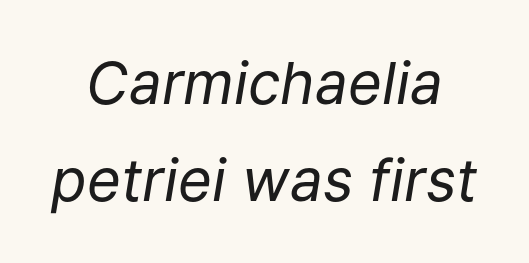
Q: Is the text bold? A: No.
Q: Is the text italic (slanted)? A: Yes, it leans right by about 9 degrees.
Q: Is the text underlined? A: No.
Q: How is the paragraph aligned? A: Centered.
Q: Is the spacing between letters normal or unusually wide? A: Normal.
Q: Is the spacing between lines tight, normal or loose? A: Normal.
Q: Width (condensed, normal, or wide)? A: Normal.
Q: Stroke contrast? A: Low.
Q: x-height? A: Medium.
Q: Monospaced? A: No.
